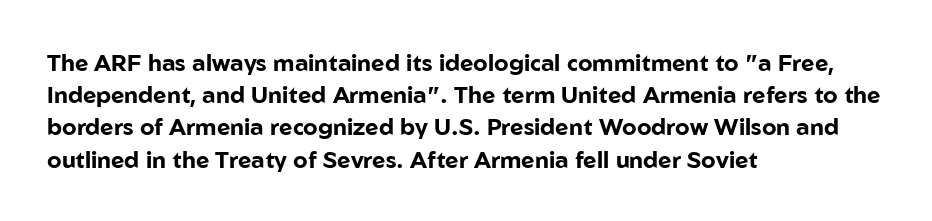
{"italic": "no", "bold": "yes", "underline": "no", "align": "left", "line_spacing": "normal", "line_spacing_ratio": 1.4, "letter_spacing": "normal", "letter_spacing_em": 0.0, "glyph_px": 23}
